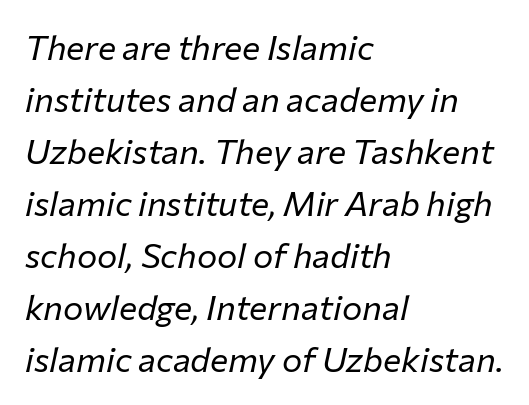
The image shows 34 px regular-weight type, italic (leaning right); set left-aligned, normal line spacing (1.53x), normal letter spacing, not underlined; low stroke contrast and a medium x-height.
